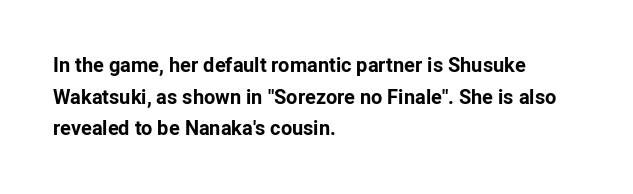
{"italic": "no", "bold": "yes", "underline": "no", "align": "left", "line_spacing": "normal", "line_spacing_ratio": 1.58, "letter_spacing": "normal", "letter_spacing_em": 0.0, "glyph_px": 20}
